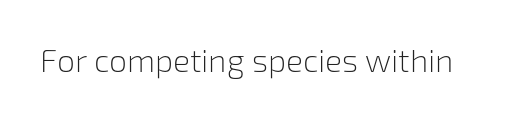
{"serif": "no", "italic": "no", "bold": "no", "weight": "light", "width": "normal", "stroke_contrast": "low", "x_height": "medium", "monospaced": "no", "underline": "no", "letter_spacing": "normal", "letter_spacing_em": 0.0, "glyph_px": 32}
